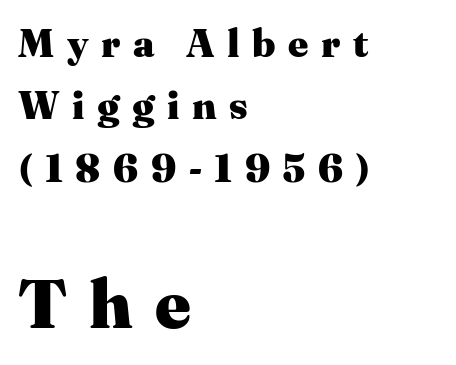
Are there feet on the stems? There are — it's a serif. Where is the straight margin? On the left. Compared with typical paragraphs, the rows here are spaced about the same. Check the space under the baseline: it is left empty. The typesetting leans heavy: a genuine bold.
